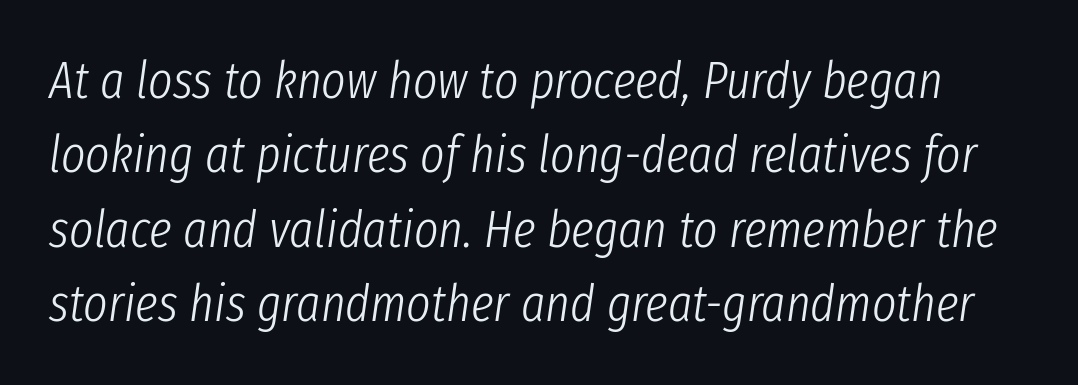
Q: Is the text bold? A: No.
Q: Is the text italic (slanted)? A: Yes, it leans right by about 8 degrees.
Q: Is the text underlined? A: No.
Q: Is the spacing between letters normal or unusually wide? A: Normal.
Q: Is the spacing between lines tight, normal or loose? A: Normal.
Q: Width (condensed, normal, or wide)? A: Condensed.
Q: Stroke contrast? A: Low.
Q: x-height? A: Medium.
Q: Monospaced? A: No.
